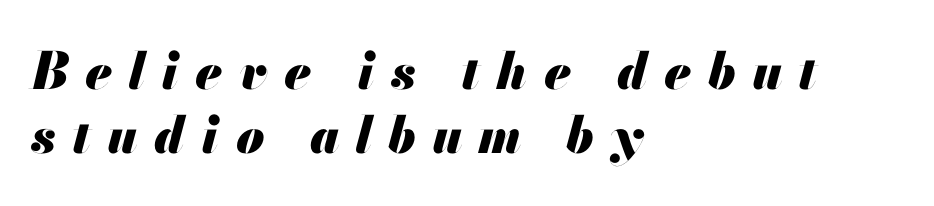
These lines are rendered in a variable-pitch font. This is oblique type, the kind used for emphasis or titles. Look at the stroke-to-counter ratio: heavy, a bold. Type without underlining.
